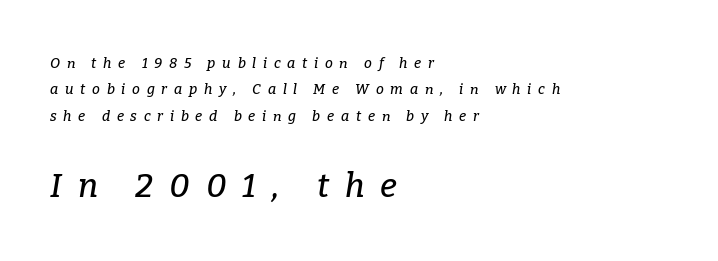
{"serif": "yes", "italic": "yes", "lean": "right", "slant_degrees": 9, "width": "normal", "stroke_contrast": "low", "x_height": "medium", "monospaced": "no", "underline": "no", "align": "left", "line_spacing_ratio": 1.88, "letter_spacing": "wide", "letter_spacing_em": 0.48, "larger_block": "second", "size_ratio": 2.36, "glyph_px": 33}
